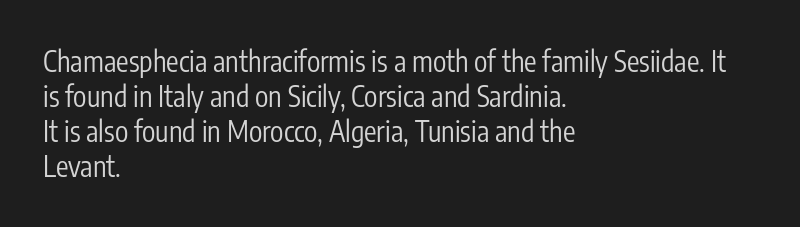
Q: Is the text bold? A: No.
Q: Is the text italic (slanted)? A: No, it is upright.
Q: Is the typeface a serif or a sans-serif typeface? A: Sans-serif.
Q: Is the text underlined? A: No.
Q: How is the paragraph aligned? A: Left-aligned.
Q: Is the spacing between letters normal or unusually wide? A: Normal.
Q: Is the spacing between lines tight, normal or loose? A: Normal.
Q: Width (condensed, normal, or wide)? A: Condensed.
Q: Stroke contrast? A: Low.
Q: x-height? A: Medium.
Q: Monospaced? A: No.
